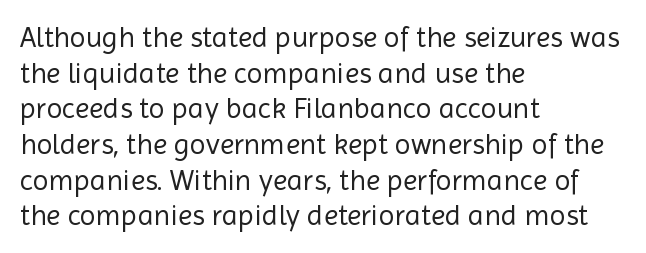
The image shows 29 px regular-weight sans-serif type, upright; set left-aligned, line spacing 1.23x, normal letter spacing, not underlined; a medium x-height.
